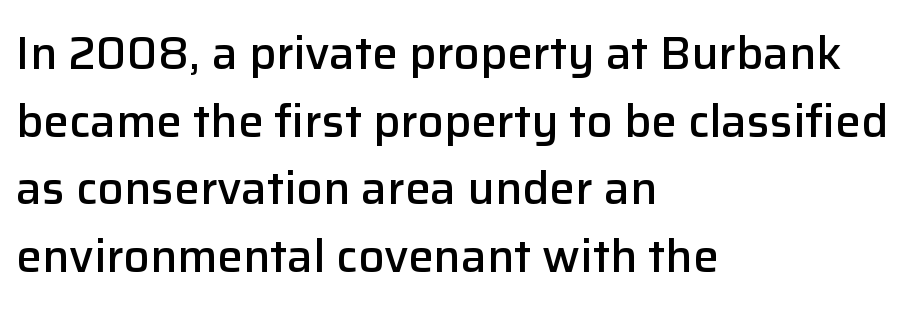
Q: Is the text bold? A: Semi-bold.
Q: Is the text italic (slanted)? A: No, it is upright.
Q: Is the typeface a serif or a sans-serif typeface? A: Sans-serif.
Q: Is the text underlined? A: No.
Q: How is the paragraph aligned? A: Left-aligned.
Q: Is the spacing between letters normal or unusually wide? A: Normal.
Q: Is the spacing between lines tight, normal or loose? A: Normal.
Q: Width (condensed, normal, or wide)? A: Normal.
Q: Stroke contrast? A: Low.
Q: x-height? A: Medium.
Q: Monospaced? A: No.
